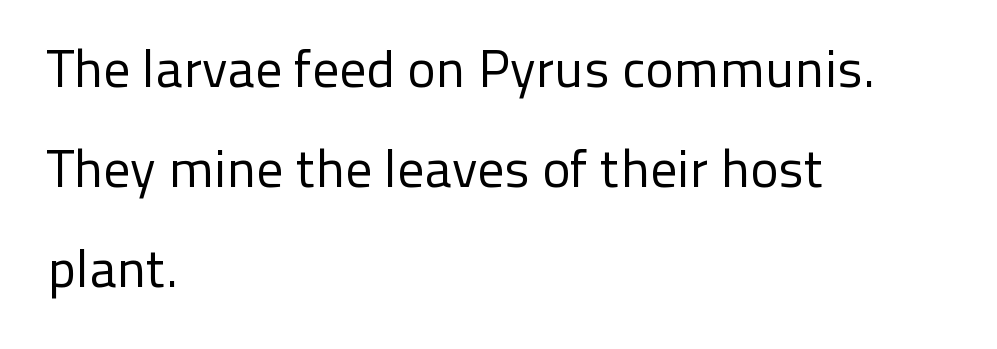
The image shows 53 px regular-weight sans-serif type, upright; set left-aligned, line spacing 1.89x, normal letter spacing, not underlined; low stroke contrast and a medium x-height.
